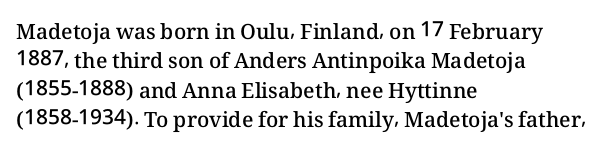
{"italic": "no", "bold": "semi", "underline": "no", "align": "left", "line_spacing": "normal", "line_spacing_ratio": 1.4, "letter_spacing": "normal", "letter_spacing_em": 0.0, "glyph_px": 21}
